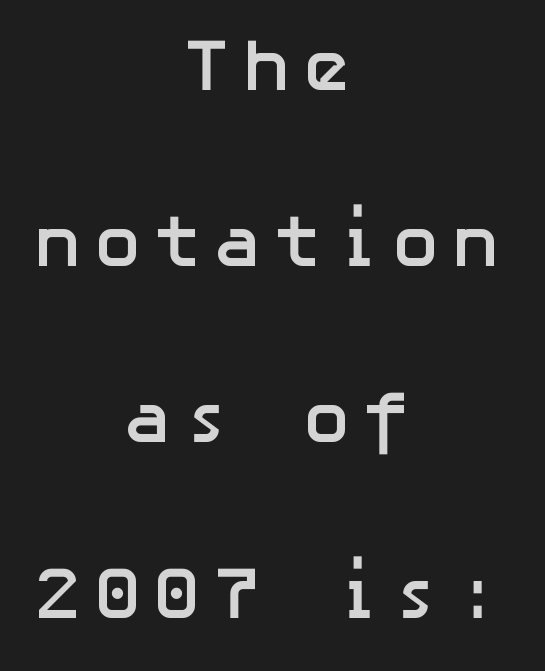
The image shows 74 px semibold sans-serif type, upright; set centered, loose line spacing (2.38x), not underlined; low stroke contrast and a medium x-height.
